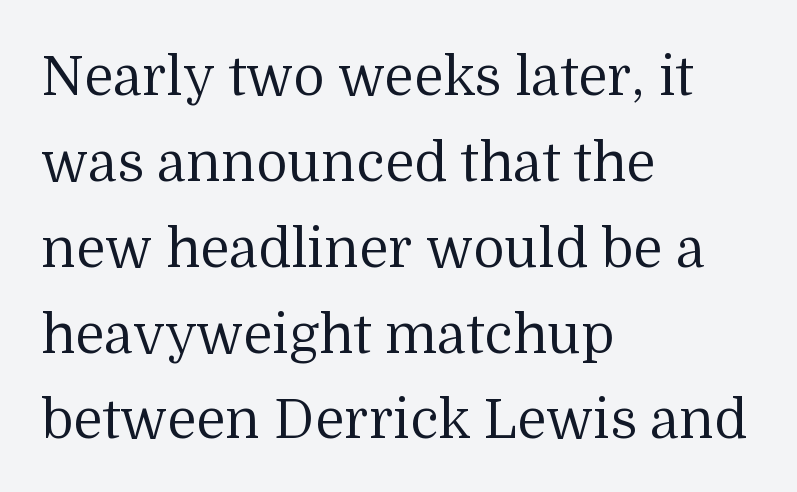
{"serif": "yes", "italic": "no", "bold": "no", "weight": "regular", "width": "normal", "stroke_contrast": "medium", "x_height": "medium", "monospaced": "no", "underline": "no", "align": "left", "line_spacing": "normal", "line_spacing_ratio": 1.59, "letter_spacing": "normal", "letter_spacing_em": 0.0, "glyph_px": 54}
